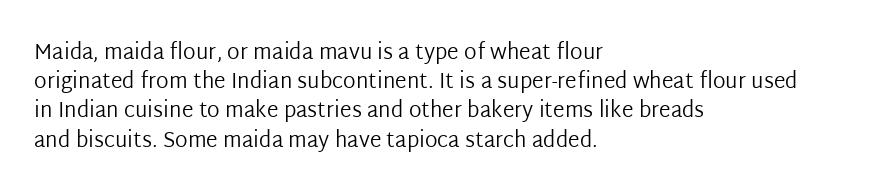
{"italic": "no", "bold": "no", "underline": "no", "align": "left", "line_spacing": "normal", "line_spacing_ratio": 1.39, "letter_spacing": "normal", "letter_spacing_em": 0.0, "glyph_px": 21}
